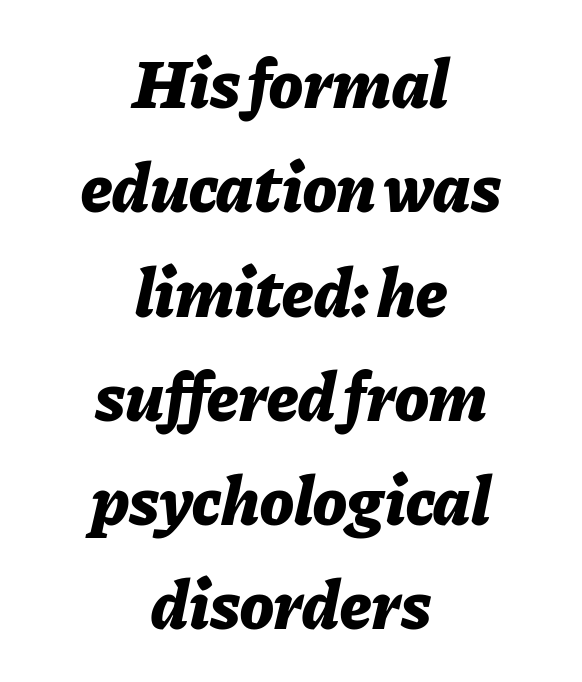
Bare-footed words on every line. Note the varied advance widths — an 'i' is clearly narrower than an 'm'. A typesetter would mark this as italic. Bold? Absolutely — the strokes are thick and heavy.
